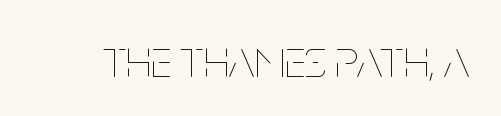
Ascenders rise straight up at ninety degrees. Bold? No — there's no thickening of the strokes. The zone under the glyphs is completely vacant. This sample uses plain, unmodified letter spacing.
